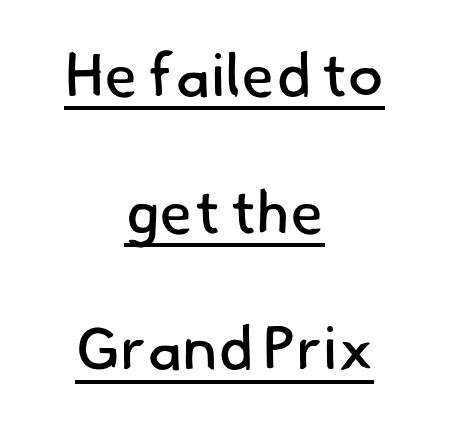
The image shows 61 px regular-weight sans-serif type; set centered, loose line spacing (2.24x), normal letter spacing, underlined; low stroke contrast and a small x-height.
